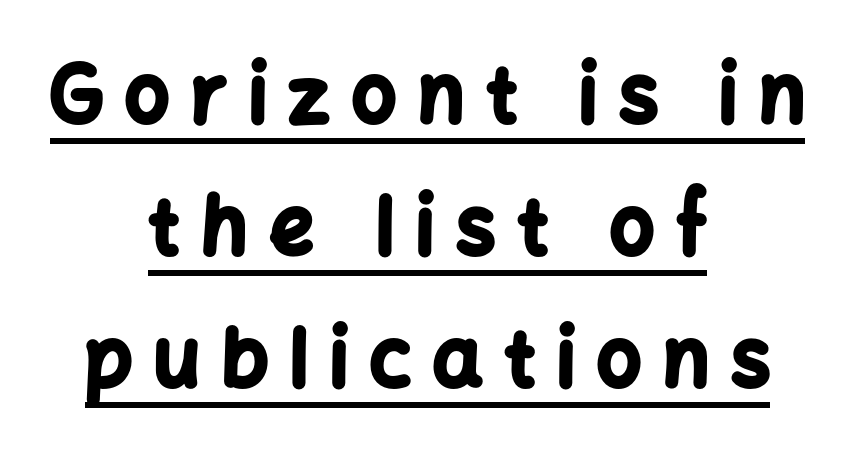
{"serif": "no", "italic": "no", "bold": "yes", "weight": "bold", "width": "normal", "stroke_contrast": "low", "x_height": "medium", "monospaced": "no", "underline": "yes", "align": "center", "line_spacing": "normal", "line_spacing_ratio": 1.69, "letter_spacing": "wide", "letter_spacing_em": 0.28, "glyph_px": 78}
